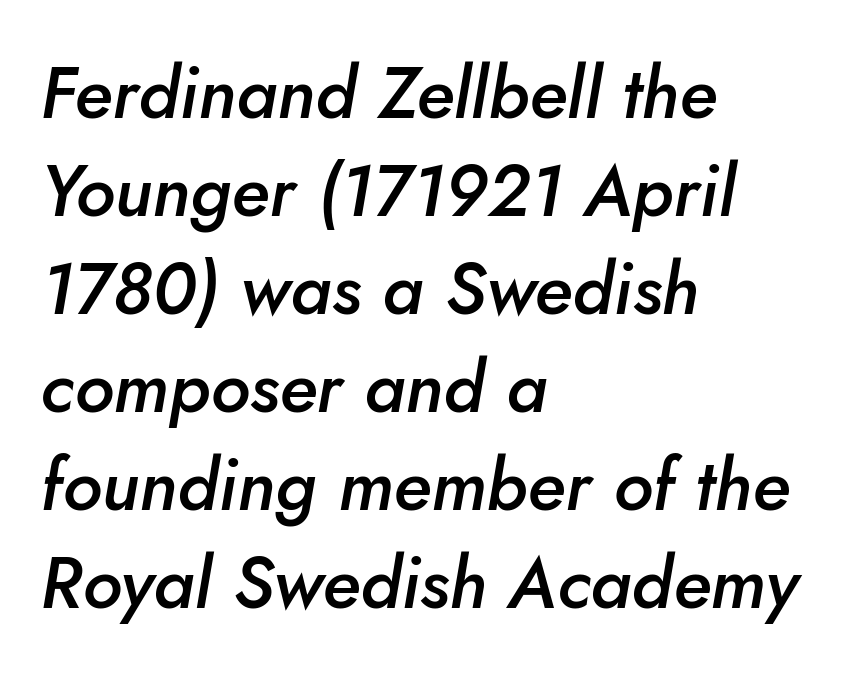
Varying glyph widths throughout — classic text-font behaviour. Is the type slanted? Yes — the strokes lean at a clear angle. The gap between lines stays unmarked. Visually the block forms a straight wall on the left and a jagged coastline on the right. This is moderately heavy type, rendered in semibold. Default kerning and tracking; the words read as compact shapes.
